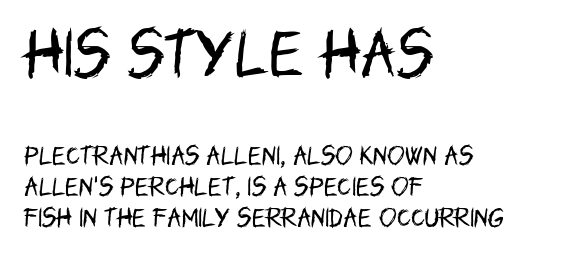
The image shows 53 px regular-weight, condensed sans-serif type, upright; set left-aligned, normal line spacing (1.47x), normal letter spacing, not underlined; the first (top) block is 2.52x larger; low stroke contrast and a large x-height.
